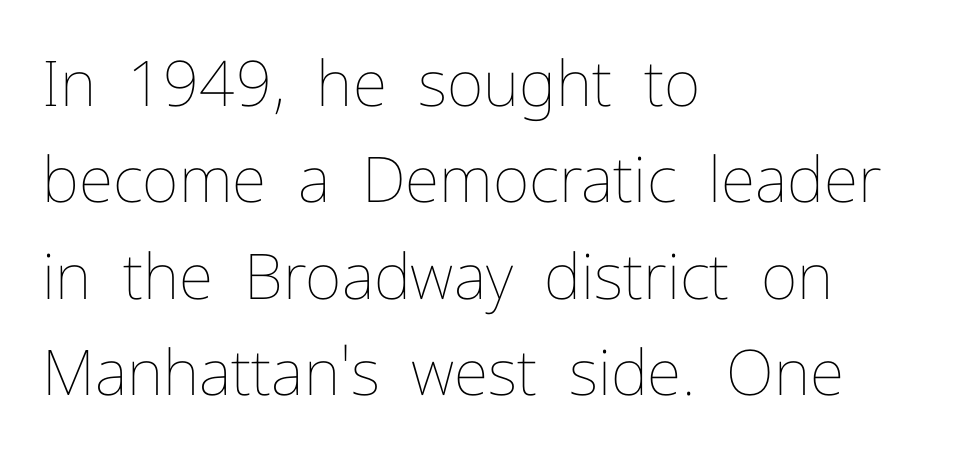
{"italic": "no", "bold": "no", "weight": "thin", "width": "normal", "stroke_contrast": "low", "x_height": "medium", "monospaced": "no", "underline": "no", "align": "left", "line_spacing": "normal", "line_spacing_ratio": 1.53, "letter_spacing": "normal", "letter_spacing_em": 0.0, "glyph_px": 63}
